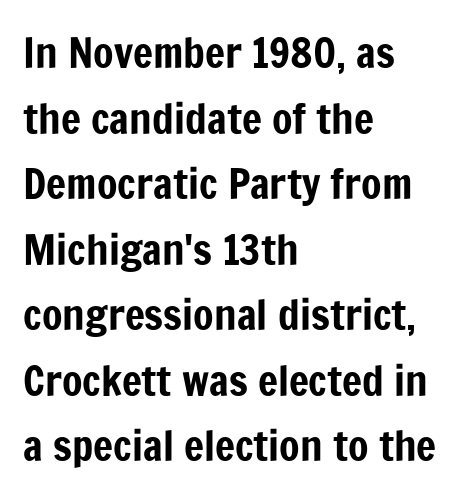
The image shows 42 px condensed sans-serif type, upright; set left-aligned, normal line spacing (1.56x), normal letter spacing, not underlined; low stroke contrast and a medium x-height.
